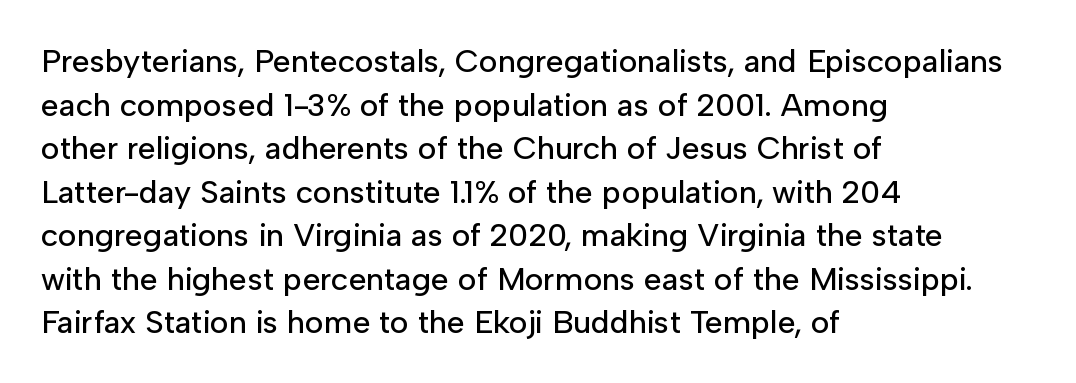
Spacing verdict: proportional, widths tailored to each character. Horizontally, the lines are justified to the leading edge only. The words here are not underlined. Spacing between characters is what you'd get straight out of the box. The lettering holds an erect, upright posture throughout. The face used here is a sans, in the tradition of grotesques and geometrics.
